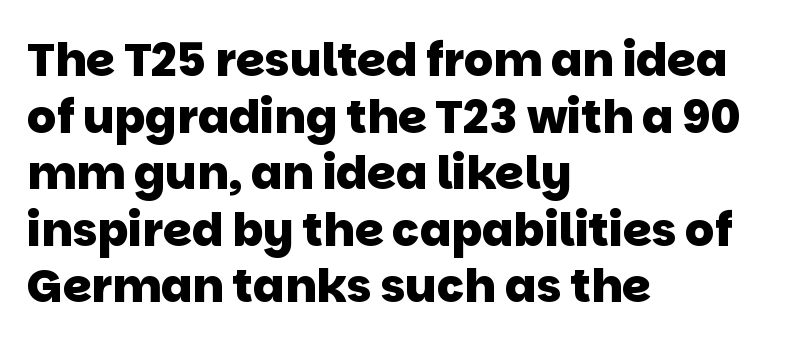
{"serif": "no", "bold": "yes", "weight": "heavy", "width": "normal", "stroke_contrast": "low", "x_height": "large", "monospaced": "no", "underline": "no", "align": "left", "line_spacing_ratio": 1.23, "letter_spacing": "normal", "letter_spacing_em": 0.0, "glyph_px": 46}
